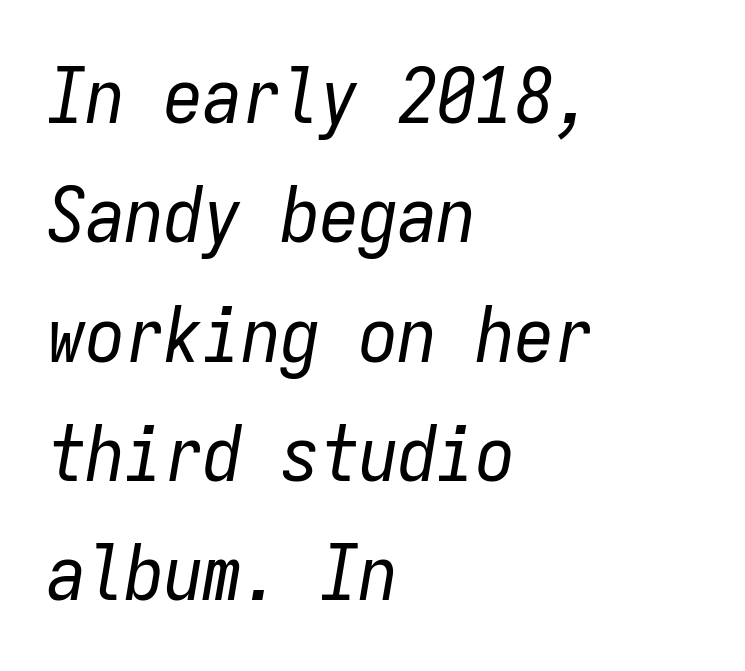
Note the uniform advance width — an 'i' takes as much space as an 'm'. Caption: standard tracking, unaltered. Is the stroke heavy? The answer is a plain regular-or-lighter. The space between consecutive lines is moderate. Bare-footed words on every line. A student would call this left alignment; a typographer would say flush left, rag right.
